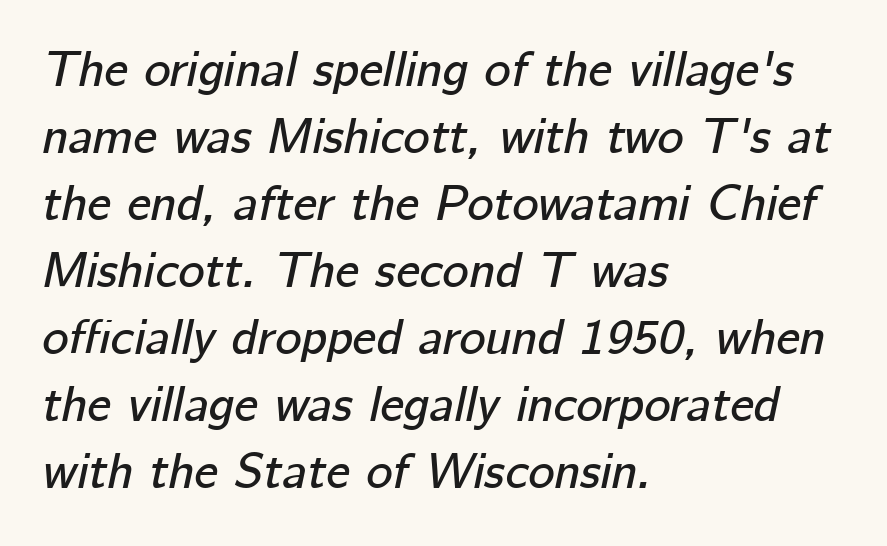
The image shows 50 px text type, italic (leaning right); set left-aligned, normal line spacing (1.34x), normal letter spacing, not underlined; low stroke contrast and a medium x-height.
